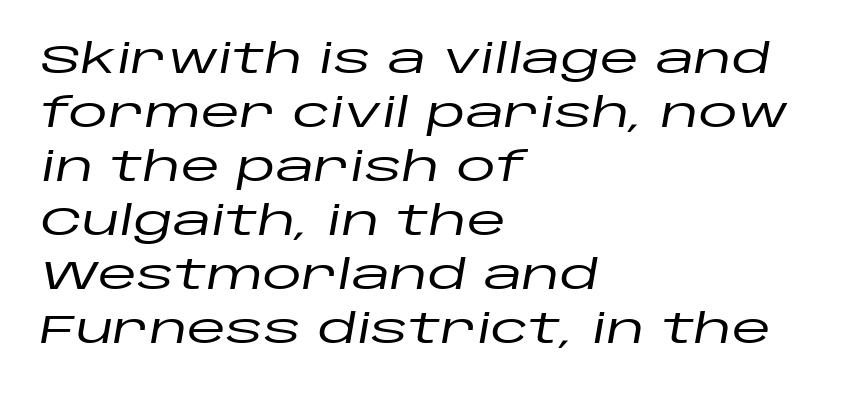
The image shows 40 px wide type, italic (leaning right); set left-aligned, normal line spacing (1.35x), normal letter spacing, not underlined; low stroke contrast and a large x-height.
